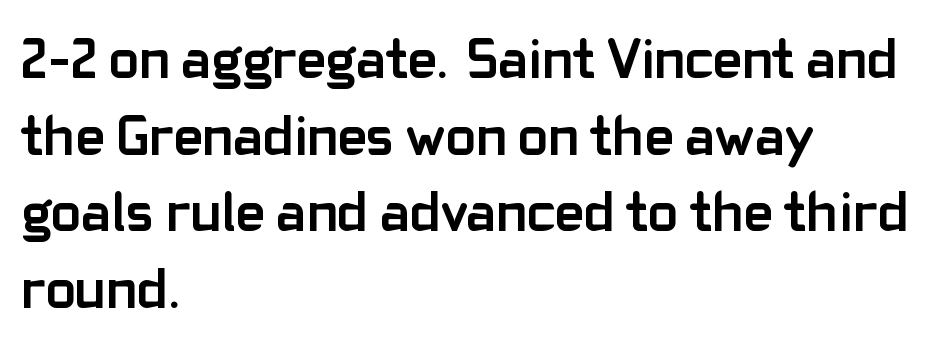
Q: Is the text bold? A: Yes.
Q: Is the text italic (slanted)? A: No, it is upright.
Q: Is the typeface a serif or a sans-serif typeface? A: Sans-serif.
Q: Is the text underlined? A: No.
Q: How is the paragraph aligned? A: Left-aligned.
Q: Is the spacing between letters normal or unusually wide? A: Normal.
Q: Is the spacing between lines tight, normal or loose? A: Normal.
Q: Width (condensed, normal, or wide)? A: Normal.
Q: Stroke contrast? A: Low.
Q: x-height? A: Medium.
Q: Monospaced? A: No.
